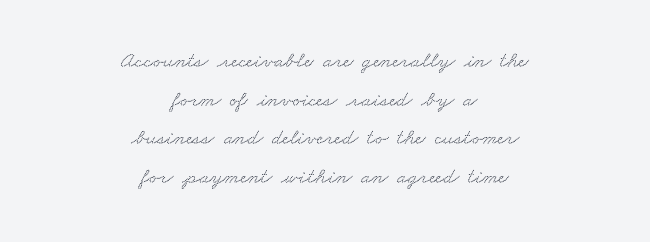
The image shows 22 px text type; set centered, line spacing 1.76x, normal letter spacing, not underlined.
